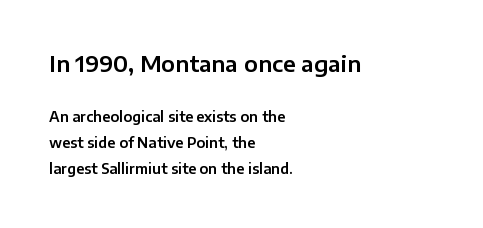
The image shows 22 px text type, upright; set left-aligned, line spacing 1.85x, normal letter spacing, not underlined; the first (top) block is 1.57x larger.
